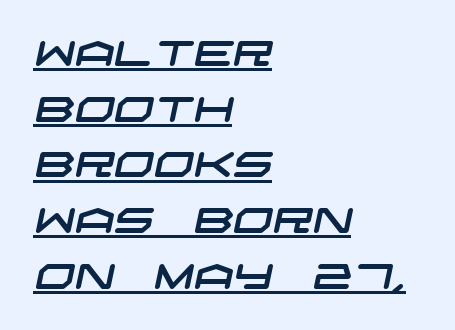
{"serif": "no", "width": "wide", "stroke_contrast": "low", "x_height": "large", "underline": "yes", "align": "left", "line_spacing": "normal", "line_spacing_ratio": 1.59, "letter_spacing": "normal", "letter_spacing_em": 0.0, "glyph_px": 35}
